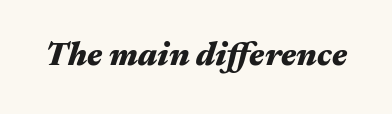
Q: Is the text bold? A: Yes.
Q: Is the text italic (slanted)? A: Yes, it leans right by about 17 degrees.
Q: Is the text underlined? A: No.
Q: Is the spacing between letters normal or unusually wide? A: Normal.
Q: Width (condensed, normal, or wide)? A: Wide.
Q: Stroke contrast? A: Medium.
Q: x-height? A: Medium.
Q: Monospaced? A: No.
